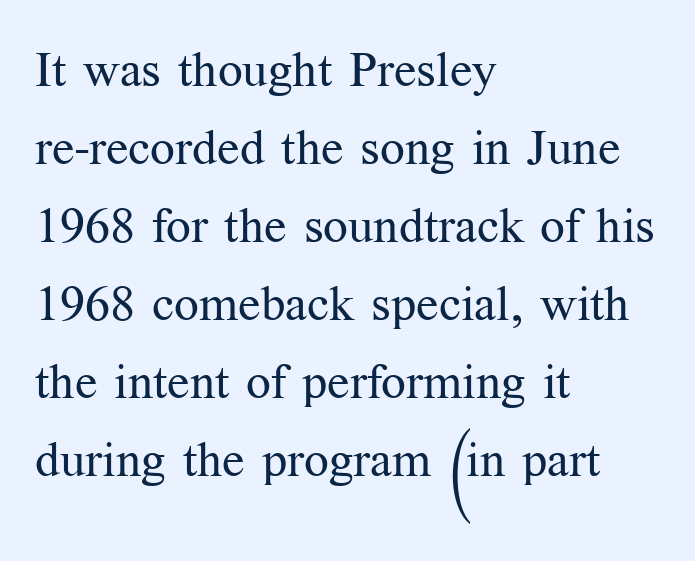
Q: Is the text bold? A: No.
Q: Is the text italic (slanted)? A: No, it is upright.
Q: Is the typeface a serif or a sans-serif typeface? A: Serif.
Q: Is the text underlined? A: No.
Q: How is the paragraph aligned? A: Left-aligned.
Q: Is the spacing between letters normal or unusually wide? A: Normal.
Q: Is the spacing between lines tight, normal or loose? A: Normal.
Q: Width (condensed, normal, or wide)? A: Normal.
Q: Stroke contrast? A: Medium.
Q: x-height? A: Medium.
Q: Monospaced? A: No.
